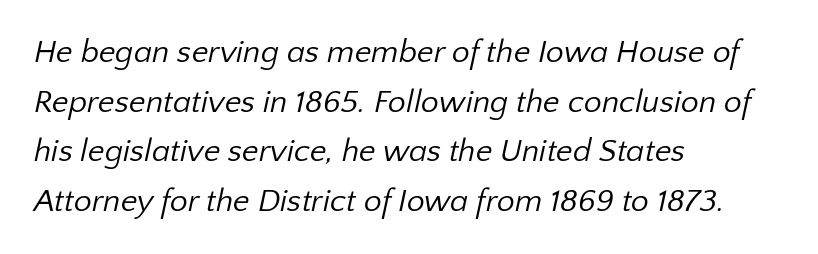
The image shows 32 px regular-weight sans-serif type; set left-aligned, normal line spacing (1.55x), normal letter spacing, not underlined; low stroke contrast and a medium x-height.
